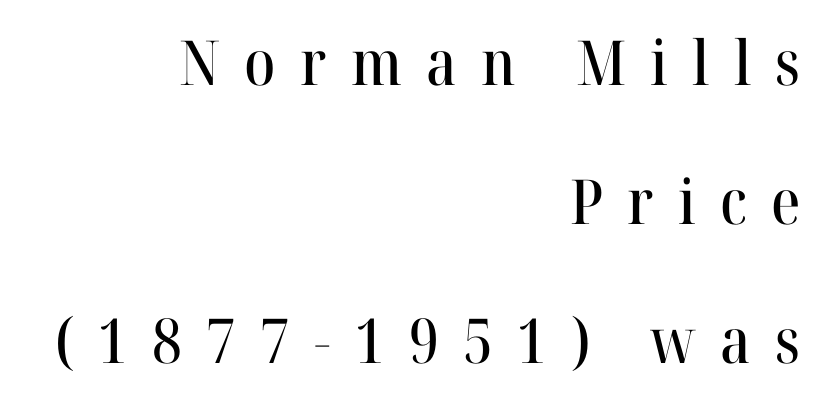
Q: Is the text italic (slanted)? A: No, it is upright.
Q: Is the typeface a serif or a sans-serif typeface? A: Serif.
Q: Is the text underlined? A: No.
Q: How is the paragraph aligned? A: Right-aligned.
Q: Is the spacing between letters normal or unusually wide? A: Unusually wide.
Q: Is the spacing between lines tight, normal or loose? A: Loose.
Q: Width (condensed, normal, or wide)? A: Normal.
Q: Stroke contrast? A: High.
Q: x-height? A: Medium.
Q: Monospaced? A: No.
